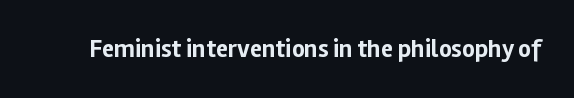
{"italic": "no", "bold": "yes", "underline": "no", "letter_spacing": "normal", "letter_spacing_em": 0.0, "glyph_px": 25}
